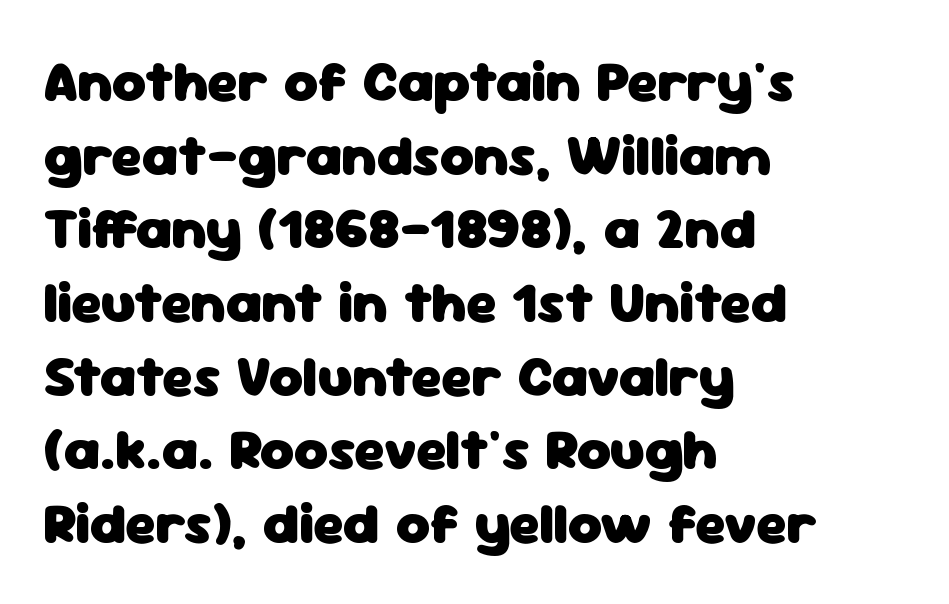
Q: Is the text bold? A: Yes.
Q: Is the text italic (slanted)? A: No, it is upright.
Q: Is the typeface a serif or a sans-serif typeface? A: Sans-serif.
Q: Is the text underlined? A: No.
Q: How is the paragraph aligned? A: Left-aligned.
Q: Is the spacing between letters normal or unusually wide? A: Normal.
Q: Is the spacing between lines tight, normal or loose? A: Normal.
Q: Width (condensed, normal, or wide)? A: Normal.
Q: Stroke contrast? A: Low.
Q: x-height? A: Medium.
Q: Monospaced? A: No.
